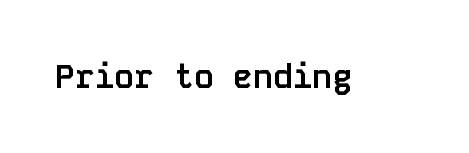
The image shows 33 px semibold sans-serif type, upright, monospaced; set normal letter spacing, not underlined; low stroke contrast and a large x-height.
